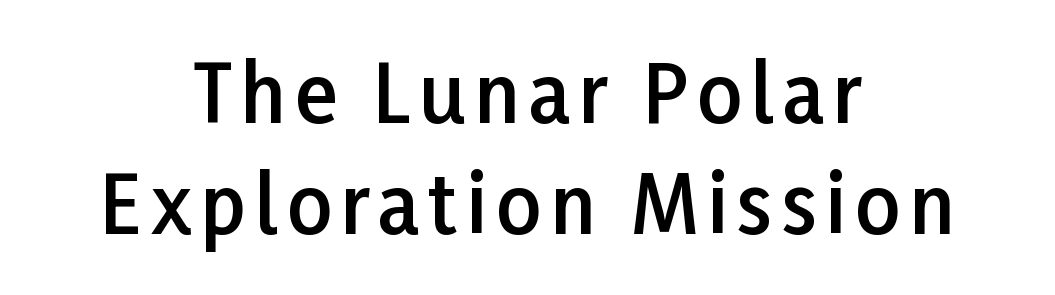
The image shows 79 px semibold sans-serif type, upright; set centered, normal line spacing (1.41x), not underlined; low stroke contrast and a medium x-height.
